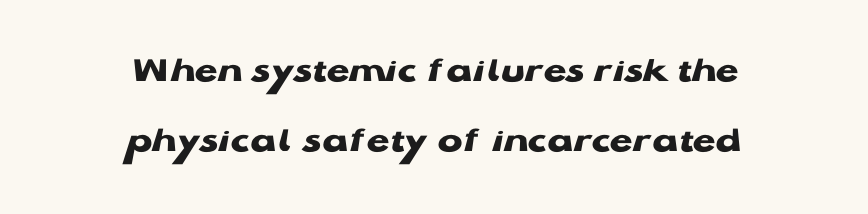
{"serif": "no", "italic": "no", "bold": "yes", "weight": "heavy", "width": "wide", "stroke_contrast": "low", "x_height": "medium", "monospaced": "no", "underline": "no", "align": "center", "line_spacing_ratio": 1.89, "letter_spacing": "normal", "letter_spacing_em": 0.0, "glyph_px": 37}
